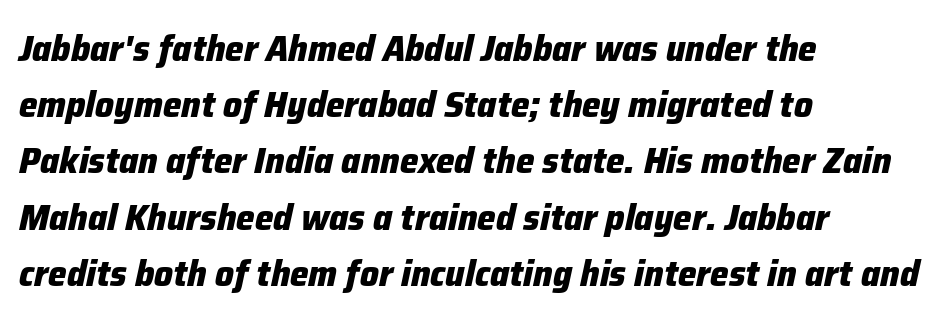
{"italic": "yes", "lean": "right", "slant_degrees": 12, "bold": "yes", "weight": "heavy", "width": "normal", "stroke_contrast": "low", "x_height": "medium", "monospaced": "no", "underline": "no", "align": "left", "line_spacing": "normal", "line_spacing_ratio": 1.52, "letter_spacing": "normal", "letter_spacing_em": 0.0, "glyph_px": 37}
